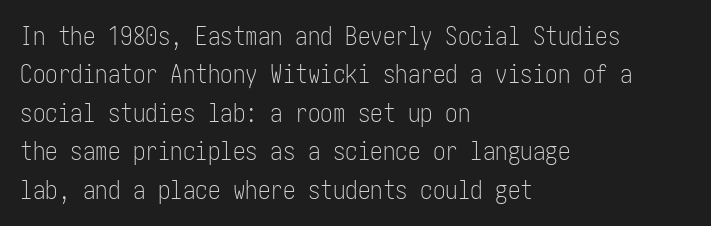
The image shows 25 px text type, upright; set left-aligned, normal line spacing (1.54x), normal letter spacing, not underlined.
